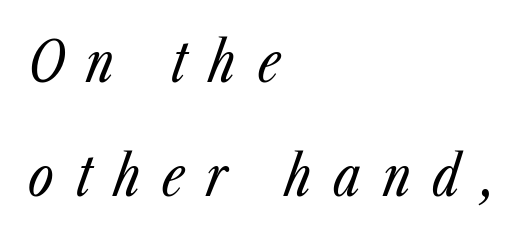
You could only call the tracking loose — the letters float apart. The strokes are not fattened; the text isn't bold. Has an underline been added? It has not. The rag falls on the right side of this text block. Varying glyph widths throughout — classic text-font behaviour.
